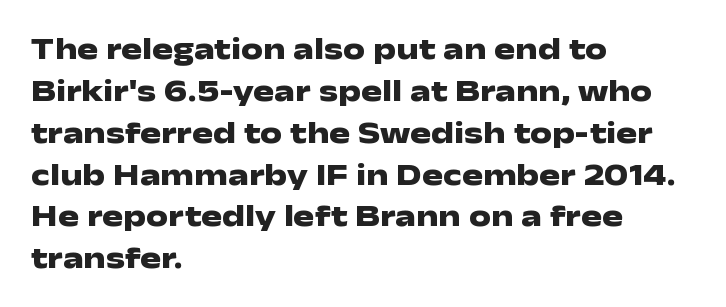
The image shows 31 px heavy, wide sans-serif type, upright; set left-aligned, normal line spacing (1.35x), normal letter spacing, not underlined; low stroke contrast and a medium x-height.
